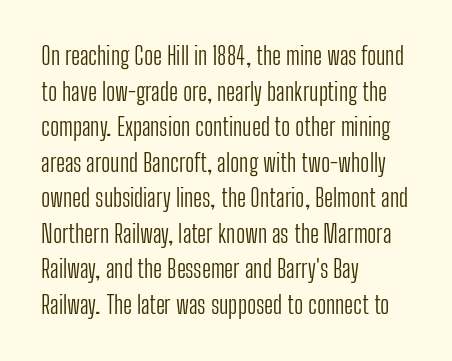
{"italic": "no", "bold": "no", "underline": "no", "align": "left", "line_spacing": "normal", "line_spacing_ratio": 1.48, "letter_spacing": "normal", "letter_spacing_em": 0.0, "glyph_px": 24}
